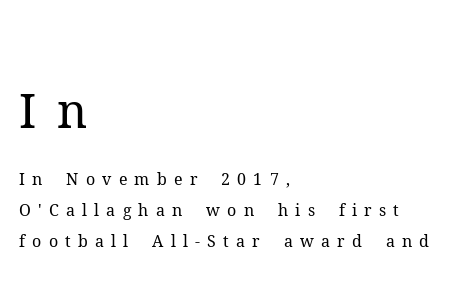
The image shows 47 px regular-weight serif type, upright; set left-aligned, loose line spacing (1.94x), unusually wide letter spacing (+0.45 em), not underlined; the first (top) block is 2.94x larger; medium stroke contrast and a medium x-height.
